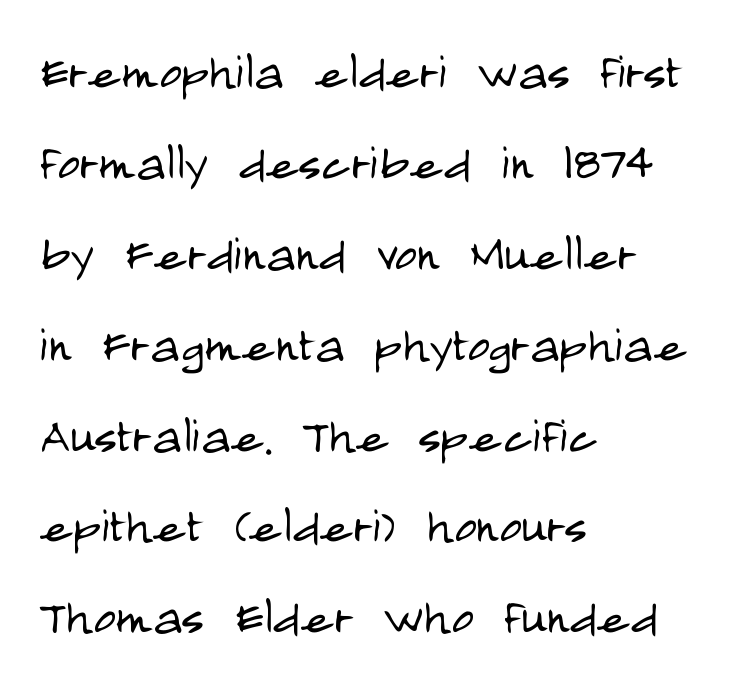
Q: Is the text bold? A: No.
Q: Is the text italic (slanted)? A: No, it is upright.
Q: Is the typeface a serif or a sans-serif typeface? A: Sans-serif.
Q: Is the text underlined? A: No.
Q: How is the paragraph aligned? A: Left-aligned.
Q: Is the spacing between letters normal or unusually wide? A: Normal.
Q: Is the spacing between lines tight, normal or loose? A: Normal.
Q: Width (condensed, normal, or wide)? A: Condensed.
Q: Stroke contrast? A: Low.
Q: x-height? A: Large.
Q: Monospaced? A: No.
